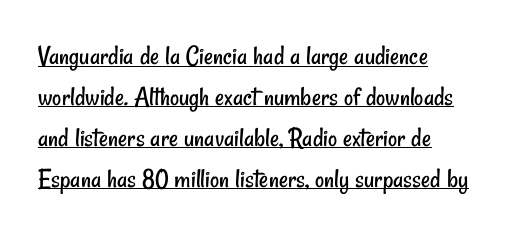
{"serif": "no", "bold": "no", "weight": "regular", "width": "condensed", "stroke_contrast": "low", "x_height": "small", "monospaced": "no", "underline": "yes", "align": "left", "line_spacing": "normal", "line_spacing_ratio": 1.46, "letter_spacing": "normal", "letter_spacing_em": 0.0, "glyph_px": 28}
